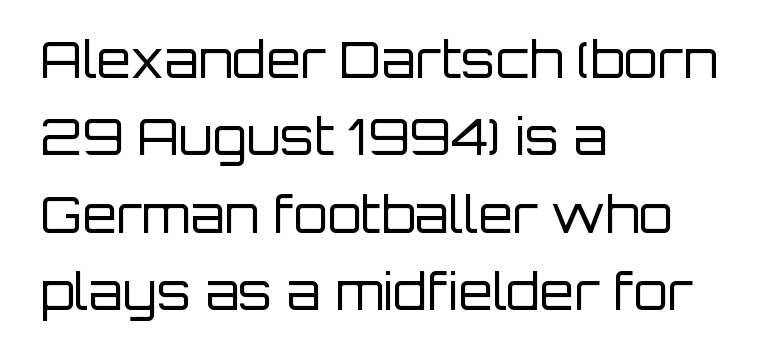
Q: Is the text bold? A: No.
Q: Is the text italic (slanted)? A: No, it is upright.
Q: Is the typeface a serif or a sans-serif typeface? A: Sans-serif.
Q: Is the text underlined? A: No.
Q: How is the paragraph aligned? A: Left-aligned.
Q: Is the spacing between letters normal or unusually wide? A: Normal.
Q: Is the spacing between lines tight, normal or loose? A: Normal.
Q: Width (condensed, normal, or wide)? A: Normal.
Q: Stroke contrast? A: Low.
Q: x-height? A: Large.
Q: Monospaced? A: No.
